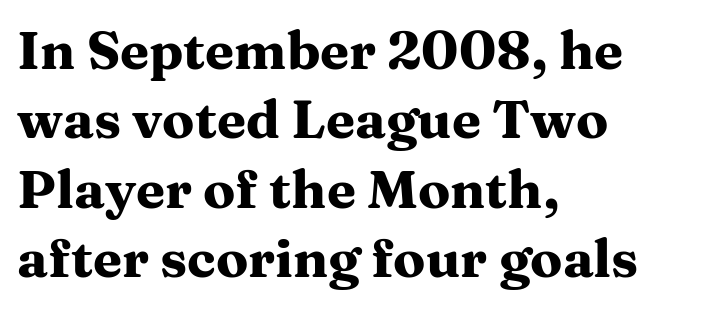
Q: Is the text bold? A: Yes.
Q: Is the text italic (slanted)? A: No, it is upright.
Q: Is the typeface a serif or a sans-serif typeface? A: Serif.
Q: Is the text underlined? A: No.
Q: How is the paragraph aligned? A: Left-aligned.
Q: Is the spacing between letters normal or unusually wide? A: Normal.
Q: Is the spacing between lines tight, normal or loose? A: Normal.
Q: Width (condensed, normal, or wide)? A: Wide.
Q: Stroke contrast? A: Medium.
Q: x-height? A: Medium.
Q: Monospaced? A: No.
